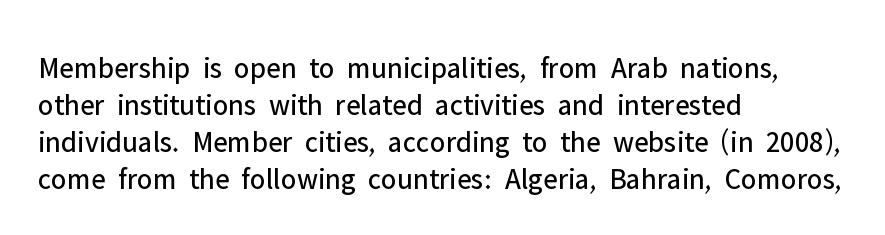
Descender tails drop into unmarked territory. The rendering shows plain stroke endings on the letterforms — a sans-serif design. Weight class: somewhere from thin through regular. No italicization has been applied; the sample stays upright.
